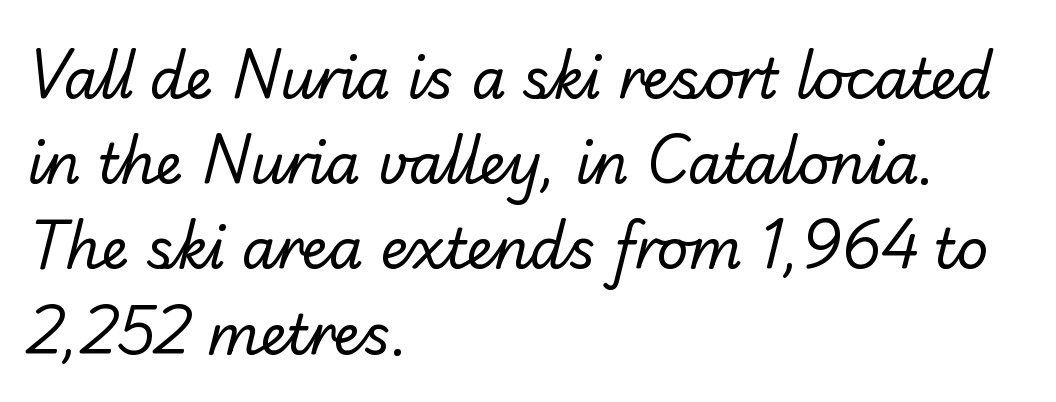
Q: Is the text bold? A: No.
Q: Is the typeface a serif or a sans-serif typeface? A: Sans-serif.
Q: Is the text underlined? A: No.
Q: How is the paragraph aligned? A: Left-aligned.
Q: Is the spacing between letters normal or unusually wide? A: Normal.
Q: Is the spacing between lines tight, normal or loose? A: Normal.
Q: Width (condensed, normal, or wide)? A: Normal.
Q: Stroke contrast? A: Low.
Q: x-height? A: Small.
Q: Monospaced? A: No.
